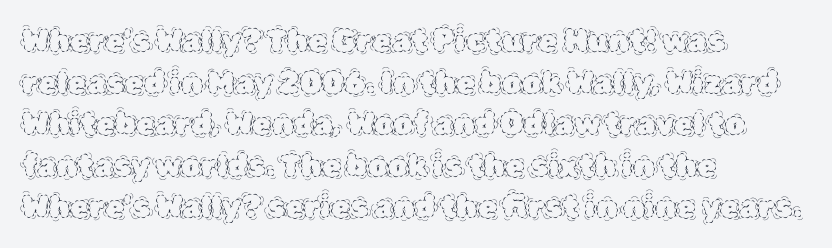
Is the block centered? No — it sits flush against the left margin. Heaviness? Minimal to ordinary, like unemphasized prose. How would I describe the line gaps? Plain and ordinary. You can tell it's not italic because the verticals are truly vertical. The passage shown is typed in a proportional face where columns would drift. Nobody touched the tracking dial on this one.
